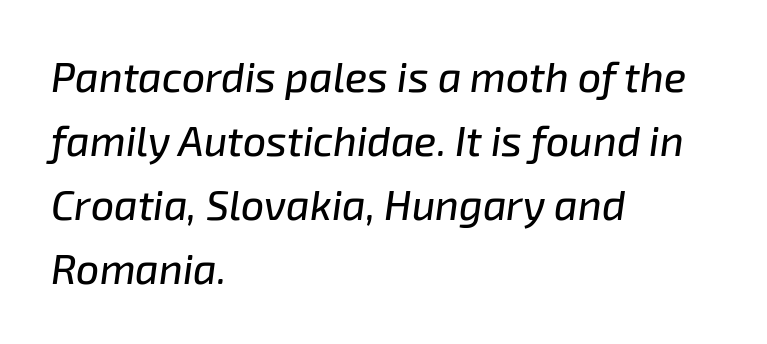
Q: Is the text italic (slanted)? A: Yes, it leans right by about 8 degrees.
Q: Is the text underlined? A: No.
Q: How is the paragraph aligned? A: Left-aligned.
Q: Is the spacing between letters normal or unusually wide? A: Normal.
Q: Is the spacing between lines tight, normal or loose? A: Normal.
Q: Width (condensed, normal, or wide)? A: Normal.
Q: Stroke contrast? A: Low.
Q: x-height? A: Medium.
Q: Monospaced? A: No.
